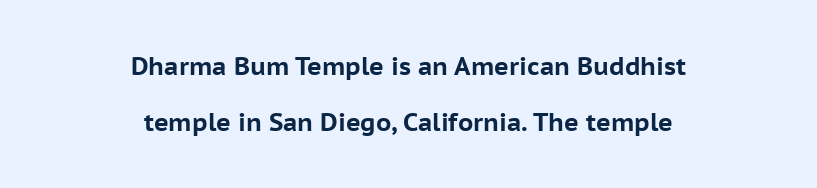
The image shows 25 px bold type, upright; set centered, loose line spacing (2.26x), normal letter spacing, not underlined.
